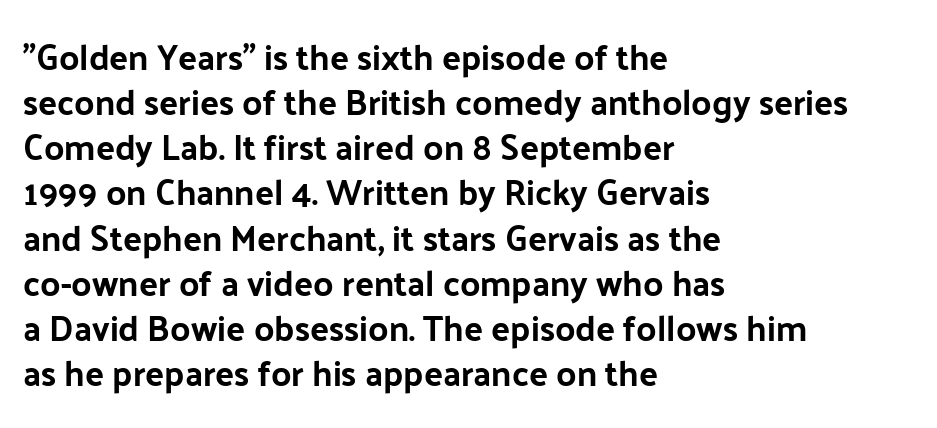
The image shows 35 px sans-serif type, upright; set left-aligned, normal line spacing (1.29x), normal letter spacing, not underlined; low stroke contrast and a medium x-height.
